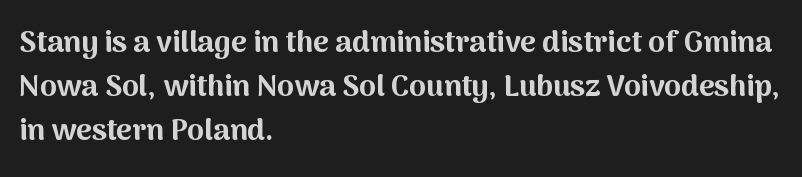
{"serif": "no", "italic": "no", "bold": "yes", "weight": "bold", "width": "normal", "stroke_contrast": "medium", "x_height": "medium", "monospaced": "no", "underline": "no", "align": "left", "line_spacing": "normal", "line_spacing_ratio": 1.47, "letter_spacing": "normal", "letter_spacing_em": 0.0, "glyph_px": 30}
